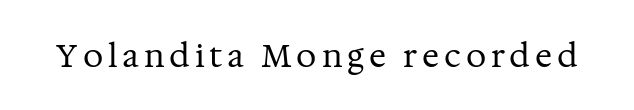
The image shows 32 px regular-weight serif type, upright; set not underlined; medium stroke contrast and a medium x-height.
